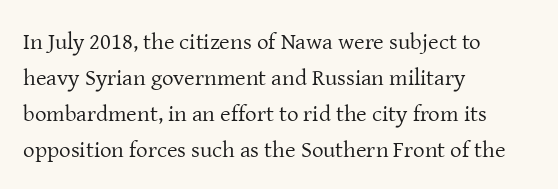
{"italic": "no", "bold": "no", "underline": "no", "align": "left", "line_spacing": "normal", "line_spacing_ratio": 1.56, "letter_spacing": "normal", "letter_spacing_em": 0.0, "glyph_px": 23}
